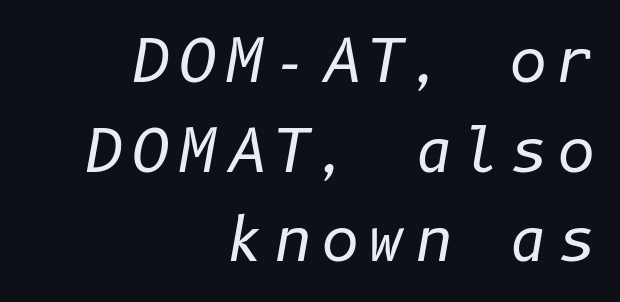
Q: Is the text bold? A: No.
Q: Is the text italic (slanted)? A: Yes, it leans right by about 10 degrees.
Q: Is the text underlined? A: No.
Q: How is the paragraph aligned? A: Right-aligned.
Q: Is the spacing between lines tight, normal or loose? A: Normal.
Q: Width (condensed, normal, or wide)? A: Normal.
Q: Stroke contrast? A: Low.
Q: x-height? A: Medium.
